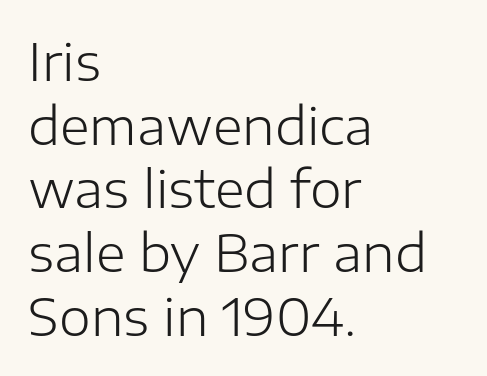
Q: Is the text bold? A: No.
Q: Is the text italic (slanted)? A: No, it is upright.
Q: Is the typeface a serif or a sans-serif typeface? A: Sans-serif.
Q: Is the text underlined? A: No.
Q: How is the paragraph aligned? A: Left-aligned.
Q: Is the spacing between letters normal or unusually wide? A: Normal.
Q: Is the spacing between lines tight, normal or loose? A: Normal.
Q: Width (condensed, normal, or wide)? A: Normal.
Q: Stroke contrast? A: Low.
Q: x-height? A: Medium.
Q: Monospaced? A: No.
